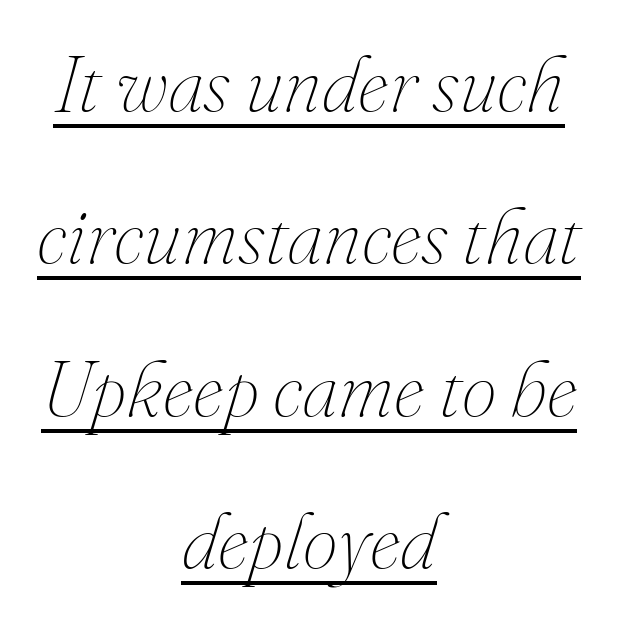
Q: Is the text bold? A: No.
Q: Is the text italic (slanted)? A: Yes, it leans right by about 16 degrees.
Q: Is the text underlined? A: Yes.
Q: How is the paragraph aligned? A: Centered.
Q: Is the spacing between letters normal or unusually wide? A: Normal.
Q: Is the spacing between lines tight, normal or loose? A: Loose.
Q: Width (condensed, normal, or wide)? A: Normal.
Q: Stroke contrast? A: Medium.
Q: x-height? A: Small.
Q: Monospaced? A: No.
